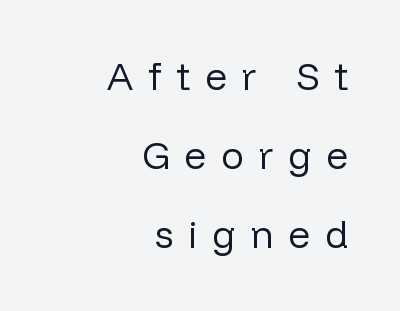
{"serif": "no", "italic": "no", "bold": "no", "weight": "regular", "width": "normal", "stroke_contrast": "low", "x_height": "medium", "monospaced": "no", "underline": "no", "align": "right", "line_spacing": "loose", "line_spacing_ratio": 2.08, "letter_spacing": "wide", "letter_spacing_em": 0.39, "glyph_px": 38}
